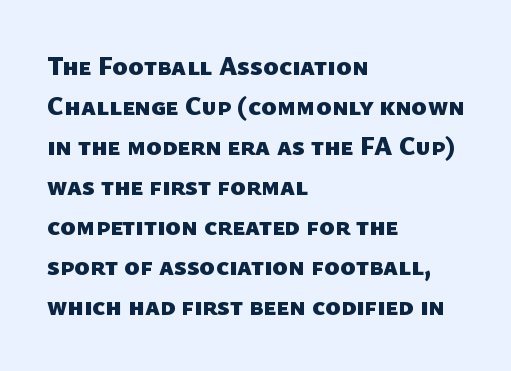
Q: Is the text bold? A: Yes.
Q: Is the text underlined? A: No.
Q: How is the paragraph aligned? A: Left-aligned.
Q: Is the spacing between letters normal or unusually wide? A: Normal.
Q: Is the spacing between lines tight, normal or loose? A: Normal.
